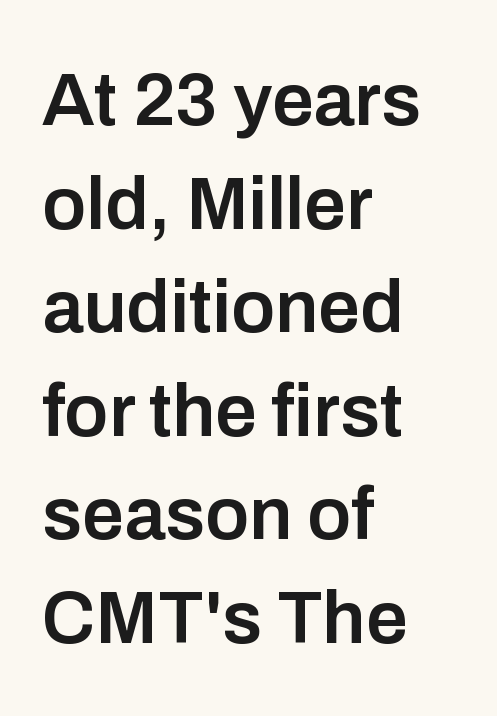
The image shows 74 px semibold sans-serif type, upright; set left-aligned, normal line spacing (1.4x), normal letter spacing, not underlined; low stroke contrast and a medium x-height.
